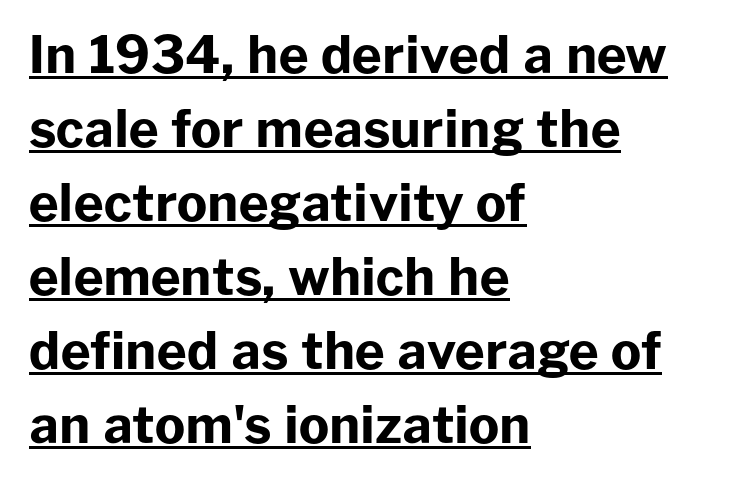
Q: Is the text bold? A: Yes.
Q: Is the text italic (slanted)? A: No, it is upright.
Q: Is the typeface a serif or a sans-serif typeface? A: Sans-serif.
Q: Is the text underlined? A: Yes.
Q: How is the paragraph aligned? A: Left-aligned.
Q: Is the spacing between letters normal or unusually wide? A: Normal.
Q: Is the spacing between lines tight, normal or loose? A: Normal.
Q: Width (condensed, normal, or wide)? A: Normal.
Q: Stroke contrast? A: Low.
Q: x-height? A: Medium.
Q: Monospaced? A: No.
